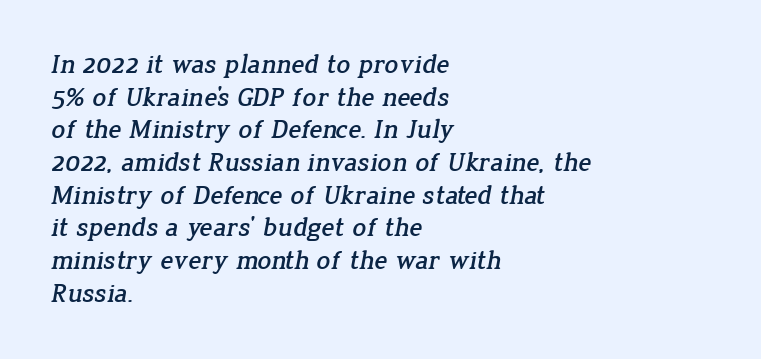
Q: Is the text underlined? A: No.
Q: How is the paragraph aligned? A: Left-aligned.
Q: Is the spacing between letters normal or unusually wide? A: Normal.
